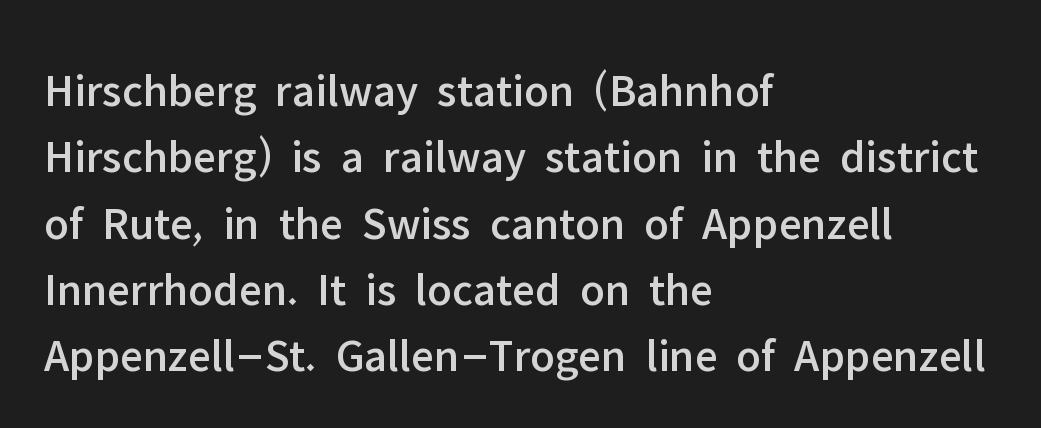
{"serif": "no", "italic": "no", "width": "normal", "stroke_contrast": "low", "x_height": "medium", "monospaced": "no", "underline": "no", "align": "left", "line_spacing": "normal", "line_spacing_ratio": 1.41, "letter_spacing": "normal", "letter_spacing_em": 0.0, "glyph_px": 47}
